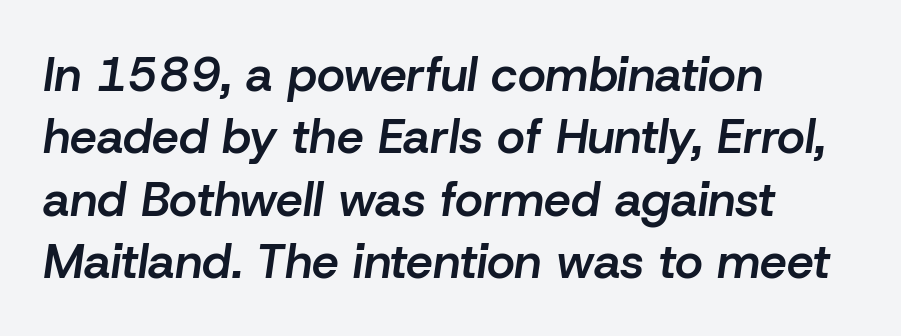
{"italic": "yes", "lean": "right", "slant_degrees": 8, "bold": "semi", "weight": "semibold", "width": "normal", "stroke_contrast": "low", "x_height": "medium", "monospaced": "no", "underline": "no", "align": "left", "line_spacing": "normal", "line_spacing_ratio": 1.3, "letter_spacing": "normal", "letter_spacing_em": 0.0, "glyph_px": 48}
